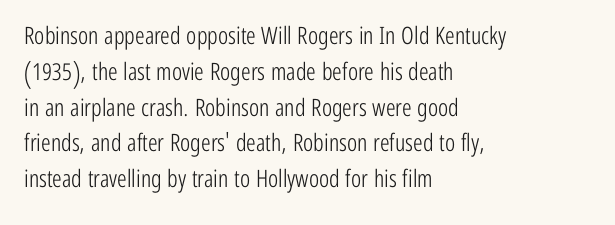
{"italic": "no", "bold": "no", "underline": "no", "align": "left", "line_spacing": "normal", "line_spacing_ratio": 1.49, "letter_spacing": "normal", "letter_spacing_em": 0.0, "glyph_px": 24}
